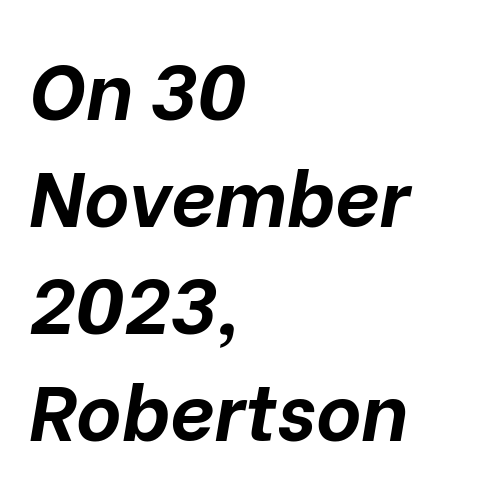
{"italic": "yes", "lean": "right", "slant_degrees": 10, "bold": "yes", "weight": "bold", "width": "normal", "stroke_contrast": "low", "x_height": "medium", "monospaced": "no", "underline": "no", "align": "left", "line_spacing": "normal", "line_spacing_ratio": 1.37, "letter_spacing": "normal", "letter_spacing_em": 0.0, "glyph_px": 78}
